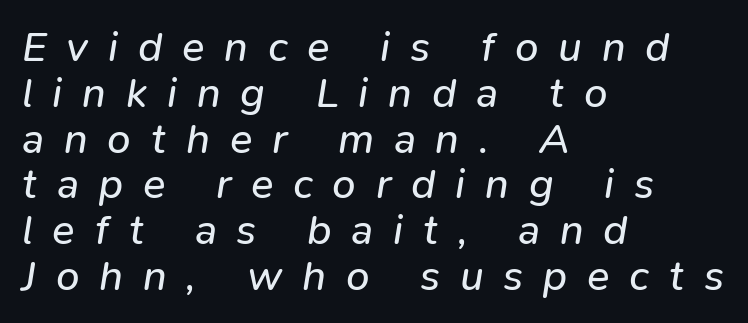
The image shows 42 px regular-weight type, italic (leaning right); set left-aligned, tight line spacing (1.09x), unusually wide letter spacing (+0.47 em), not underlined; low stroke contrast and a medium x-height.
